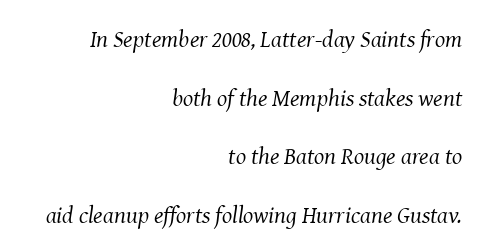
The image shows 24 px text type, italic (leaning right); set right-aligned, loose line spacing (2.44x), normal letter spacing, not underlined.
